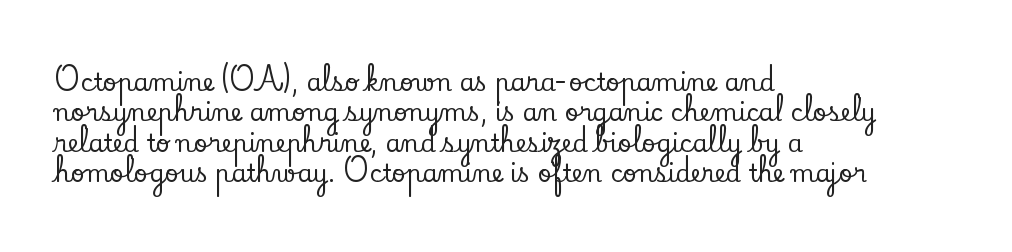
The image shows 24 px text type, upright; set left-aligned, normal line spacing (1.27x), normal letter spacing, not underlined.
